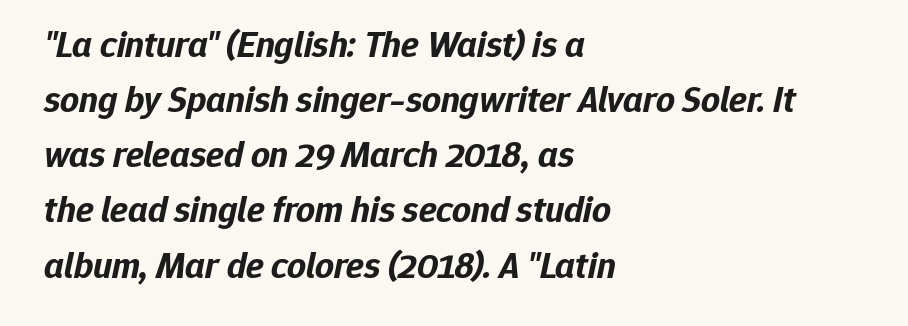
Q: Is the text bold? A: Yes.
Q: Is the text italic (slanted)? A: Yes, it leans right by about 12 degrees.
Q: Is the text underlined? A: No.
Q: How is the paragraph aligned? A: Left-aligned.
Q: Is the spacing between letters normal or unusually wide? A: Normal.
Q: Is the spacing between lines tight, normal or loose? A: Normal.
Q: Width (condensed, normal, or wide)? A: Normal.
Q: Stroke contrast? A: Low.
Q: x-height? A: Medium.
Q: Monospaced? A: No.
